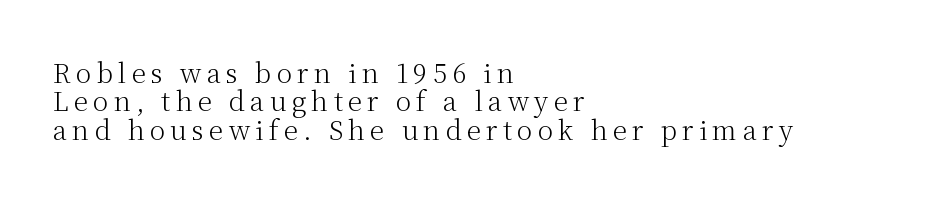
The image shows 26 px text type, upright; set left-aligned, tight line spacing (1.09x), unusually wide letter spacing (+0.2 em), not underlined.
